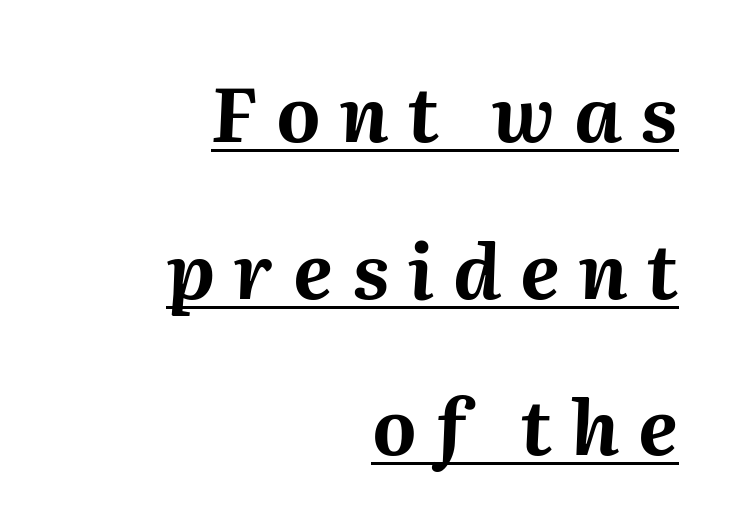
The sample has been set heavy, in full bold. Style check: oblique. A student would call this right alignment; a typographer would say flush right, rag left. Emphasis is given by a line drawn under the lettering. Is this a fixed-width face? No — the glyphs have proportional, varying widths. Reading down the column, the eye jumps a long way to each next line.
